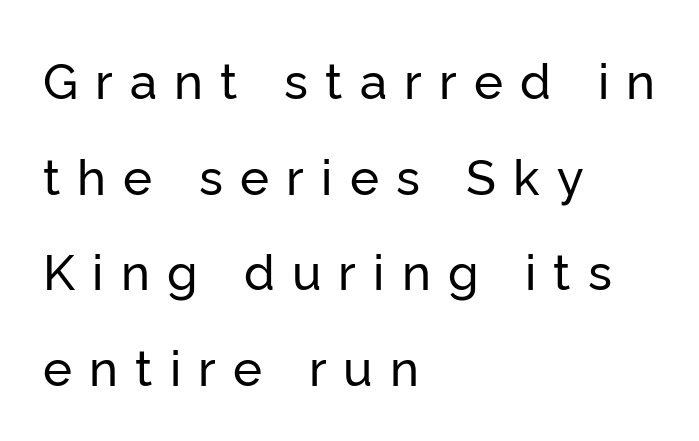
{"serif": "no", "italic": "no", "width": "normal", "stroke_contrast": "low", "x_height": "medium", "monospaced": "no", "underline": "no", "align": "left", "line_spacing": "loose", "line_spacing_ratio": 1.95, "letter_spacing": "wide", "letter_spacing_em": 0.35, "glyph_px": 49}
